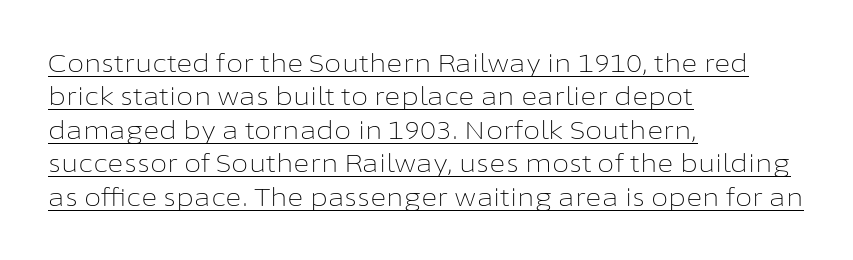
{"italic": "no", "bold": "no", "underline": "yes", "align": "left", "line_spacing": "normal", "line_spacing_ratio": 1.34, "letter_spacing": "normal", "letter_spacing_em": 0.0, "glyph_px": 25}
